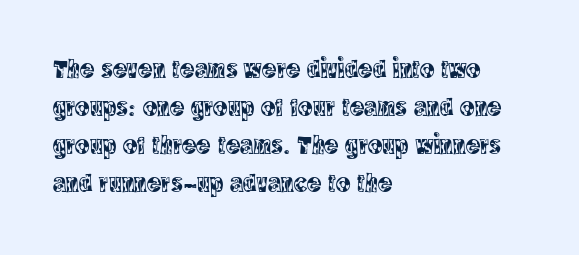
{"italic": "no", "underline": "no", "align": "left", "line_spacing": "normal", "line_spacing_ratio": 1.41, "letter_spacing": "normal", "letter_spacing_em": 0.0, "glyph_px": 27}
